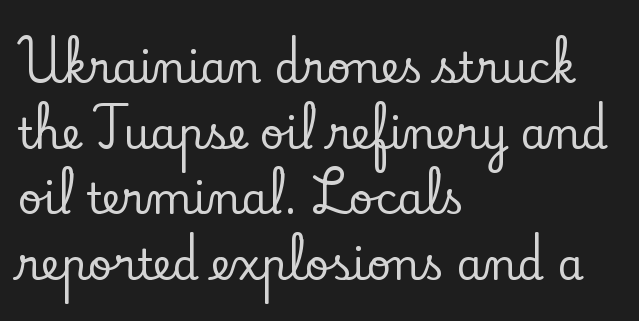
Students, observe: this is what conventionally led text looks like. The specimen reads as upright at a glance. Plain, unruled lines of type. Looks like regular typesetting: each glyph gets only the width it needs. Alignment: flush left.
